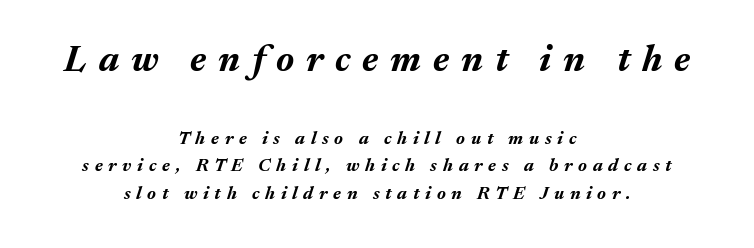
The image shows 37 px bold type, italic (leaning right); set centered, normal line spacing (1.54x), unusually wide letter spacing (+0.32 em), not underlined; the first (top) block is 2.06x larger; medium stroke contrast and a medium x-height.
